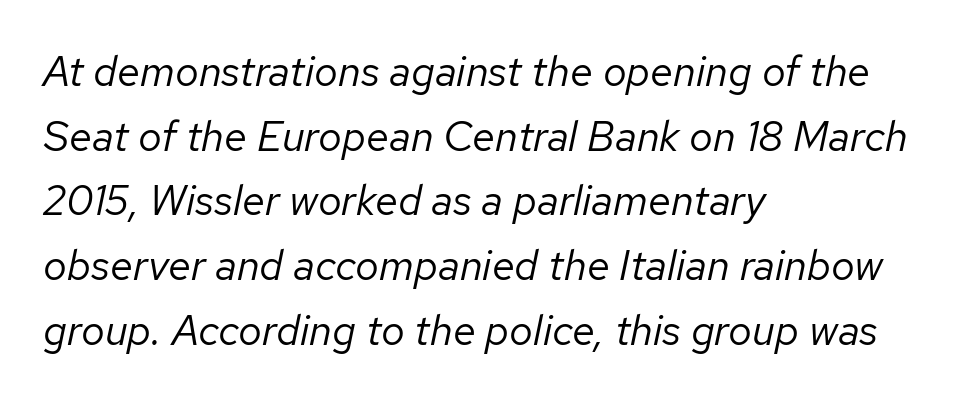
Each new line begins a customary step beneath the previous one. The passage shown is typed in a proportional face where columns would drift. Standard letterfit; no display-style spreading of the glyphs. Designer's note — italics engaged.
